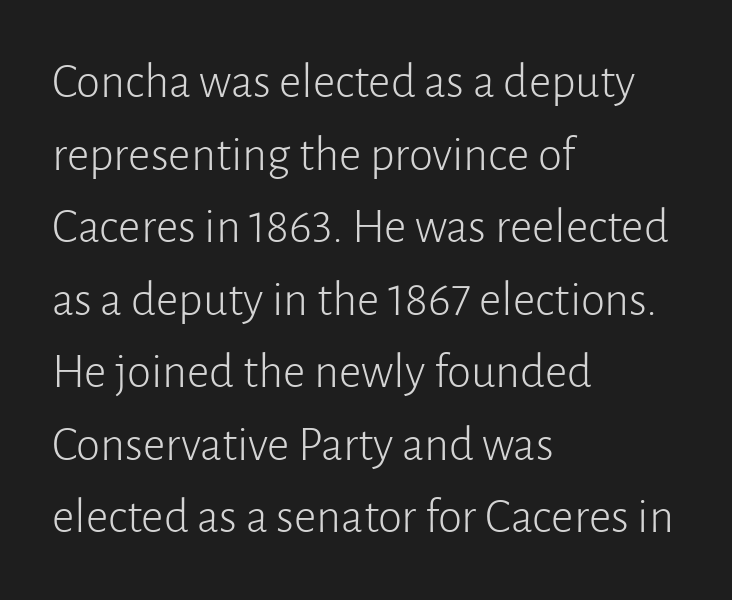
The image shows 49 px light sans-serif type, upright; set left-aligned, normal line spacing (1.48x), normal letter spacing, not underlined; low stroke contrast and a medium x-height.
